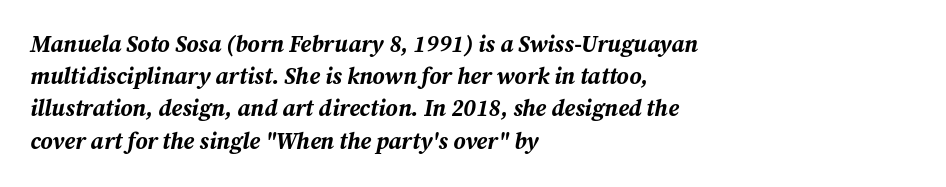
Q: Is the text bold? A: Yes.
Q: Is the text italic (slanted)? A: Yes, it leans right by about 12 degrees.
Q: Is the text underlined? A: No.
Q: How is the paragraph aligned? A: Left-aligned.
Q: Is the spacing between letters normal or unusually wide? A: Normal.
Q: Is the spacing between lines tight, normal or loose? A: Normal.
